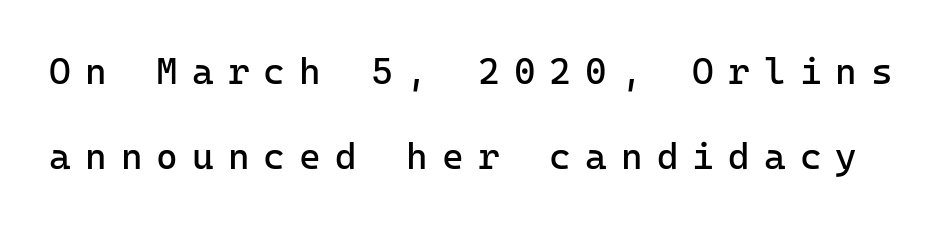
Q: Is the text bold? A: No.
Q: Is the text italic (slanted)? A: No, it is upright.
Q: Is the typeface a serif or a sans-serif typeface? A: Sans-serif.
Q: Is the text underlined? A: No.
Q: Is the spacing between letters normal or unusually wide? A: Unusually wide.
Q: Is the spacing between lines tight, normal or loose? A: Loose.
Q: Width (condensed, normal, or wide)? A: Normal.
Q: Stroke contrast? A: Low.
Q: x-height? A: Medium.
Q: Monospaced? A: Yes.
